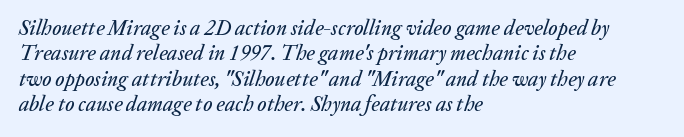
{"italic": "yes", "lean": "right", "slant_degrees": 20, "underline": "no", "align": "left", "line_spacing_ratio": 1.21, "letter_spacing": "normal", "letter_spacing_em": 0.0, "glyph_px": 21}
